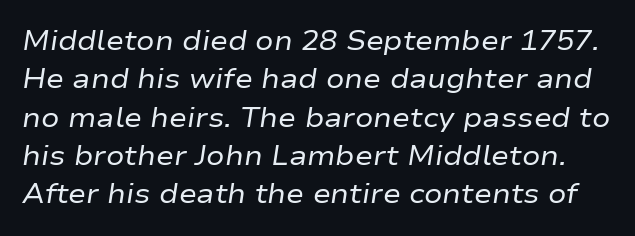
Q: Is the text bold? A: No.
Q: Is the text italic (slanted)? A: Yes, it leans right by about 9 degrees.
Q: Is the text underlined? A: No.
Q: Is the spacing between letters normal or unusually wide? A: Normal.
Q: Is the spacing between lines tight, normal or loose? A: Normal.
